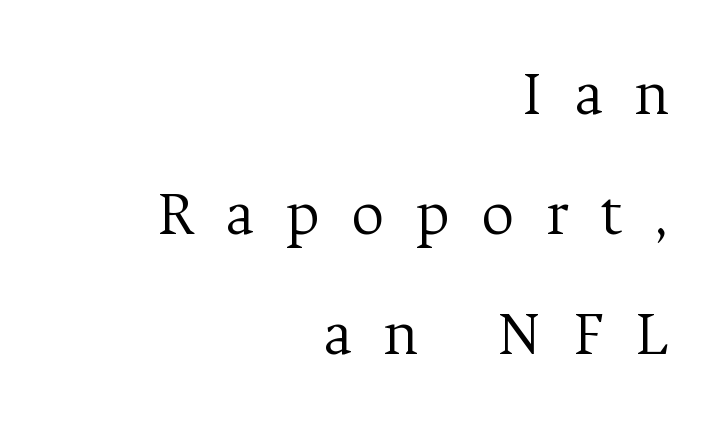
{"serif": "yes", "italic": "no", "bold": "no", "weight": "light", "width": "normal", "stroke_contrast": "medium", "x_height": "medium", "monospaced": "no", "underline": "no", "align": "right", "line_spacing_ratio": 1.85, "letter_spacing": "wide", "letter_spacing_em": 0.48, "glyph_px": 65}
